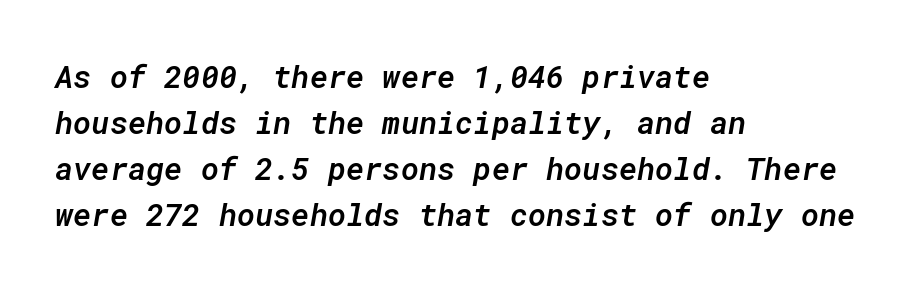
The image shows 31 px semibold type, italic (leaning right), monospaced; set left-aligned, normal line spacing (1.48x), normal letter spacing, not underlined; low stroke contrast and a medium x-height.
